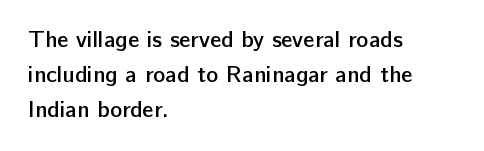
Q: Is the text bold? A: Semi-bold.
Q: Is the text italic (slanted)? A: No, it is upright.
Q: Is the text underlined? A: No.
Q: How is the paragraph aligned? A: Left-aligned.
Q: Is the spacing between letters normal or unusually wide? A: Normal.
Q: Is the spacing between lines tight, normal or loose? A: Normal.
